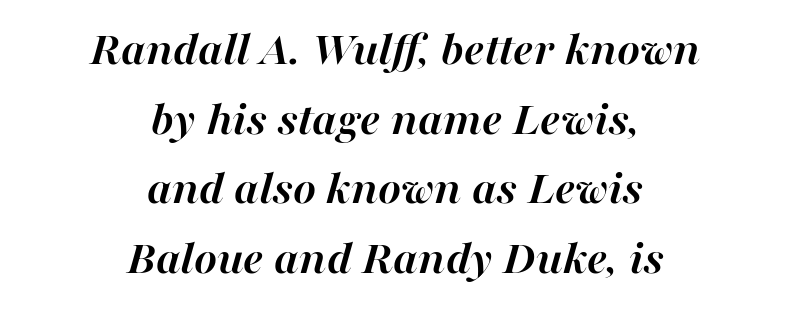
The image shows 49 px semibold type, italic (leaning right); set centered, normal line spacing (1.42x), normal letter spacing, not underlined; high stroke contrast and a medium x-height.
